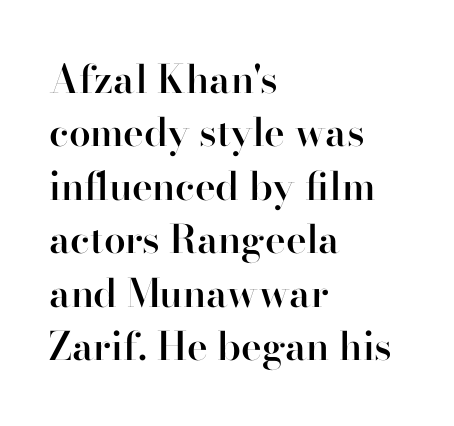
A bare baseline throughout the passage. Typographically, this falls in the serif category. In terms of weight, the rendering is demibold, just under bold. This sample has the flowing, uneven cadence of proportional lettering. The tracking reads as untouched default to a designer's eye.
